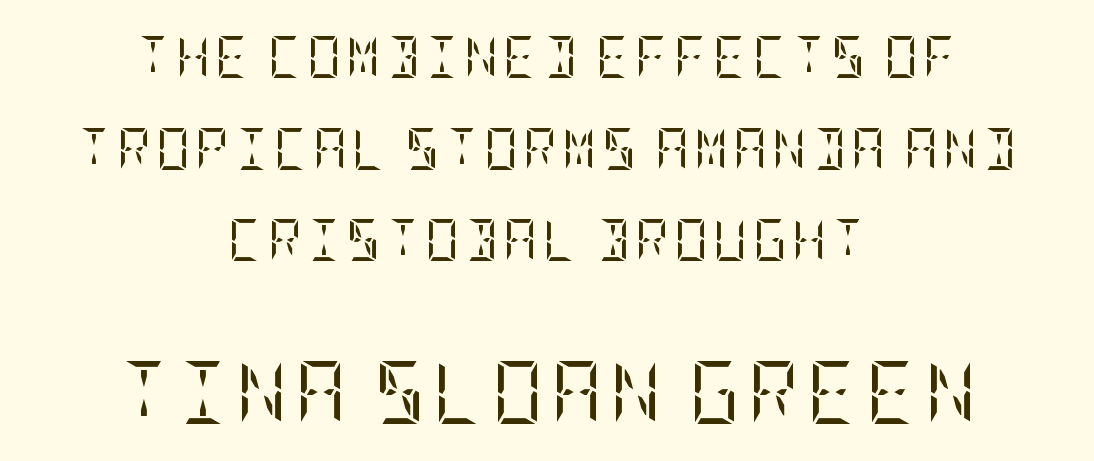
Widely set lines give the paragraph a tall, airy silhouette. The typography opts for an upright posture over an oblique one. Each stroke keeps to a modest, everyday thickness or less. Scale increases going downward across the two blocks. The rendering positions every line midway between the sides.
